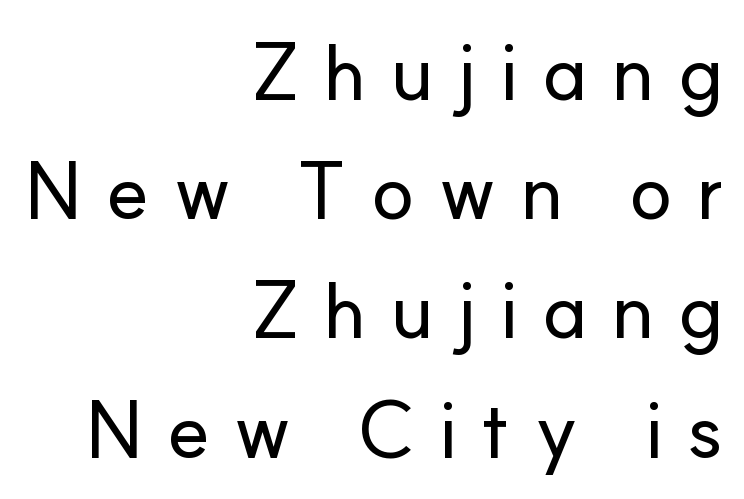
The image shows 80 px sans-serif type, upright; set right-aligned, normal line spacing (1.49x), unusually wide letter spacing (+0.29 em), not underlined; low stroke contrast and a small x-height.
